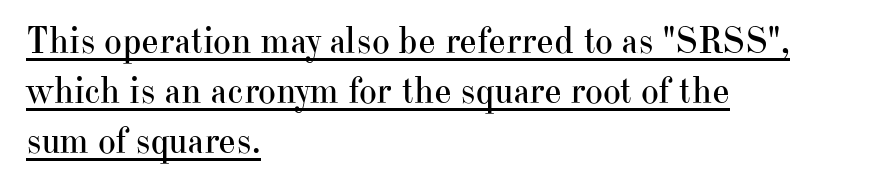
{"serif": "yes", "italic": "no", "bold": "no", "weight": "regular", "width": "normal", "stroke_contrast": "high", "x_height": "small", "monospaced": "no", "underline": "yes", "align": "left", "line_spacing": "normal", "line_spacing_ratio": 1.32, "letter_spacing": "normal", "letter_spacing_em": 0.0, "glyph_px": 38}
